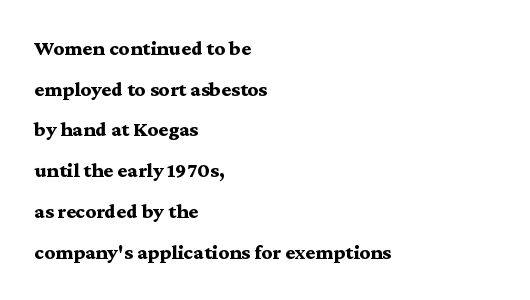
Q: Is the text bold? A: Yes.
Q: Is the text italic (slanted)? A: No, it is upright.
Q: Is the text underlined? A: No.
Q: How is the paragraph aligned? A: Left-aligned.
Q: Is the spacing between letters normal or unusually wide? A: Normal.
Q: Is the spacing between lines tight, normal or loose? A: Loose.
